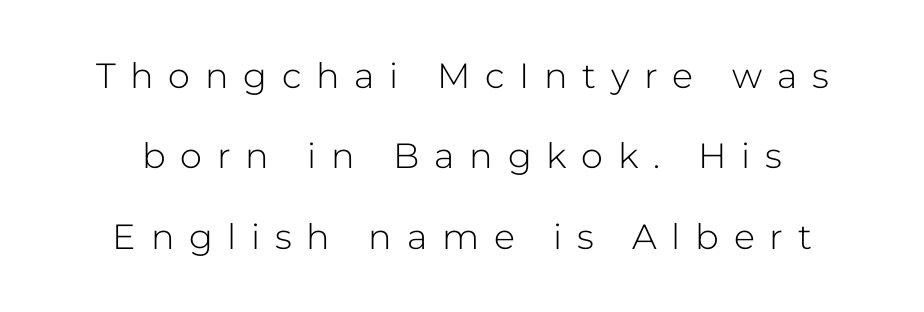
The space between consecutive lines is lavish. Is this a fixed-width face? No — the glyphs have proportional, varying widths. Italic? Not at all — the glyphs are vertical. Look at the bottom of the vertical strokes: they stop flat, with no serifs. The weight tops out at a normal text grade. A clean baseline with only descenders dipping below it.
